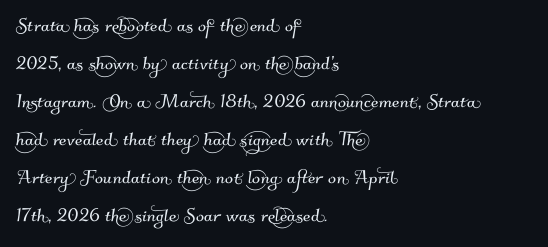
Q: Is the text underlined? A: No.
Q: How is the paragraph aligned? A: Left-aligned.
Q: Is the spacing between letters normal or unusually wide? A: Normal.
Q: Is the spacing between lines tight, normal or loose? A: Normal.
